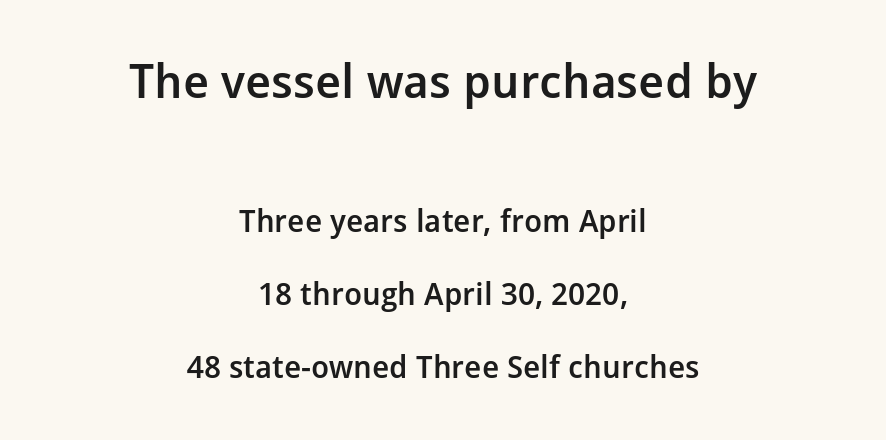
The passage shown is not underscored anywhere. The face used here appears at its bigger size in the upper chunk. Note the varied advance widths — an 'i' is clearly narrower than an 'm'. Does the copy run flush right? No — it is centered line by line.
